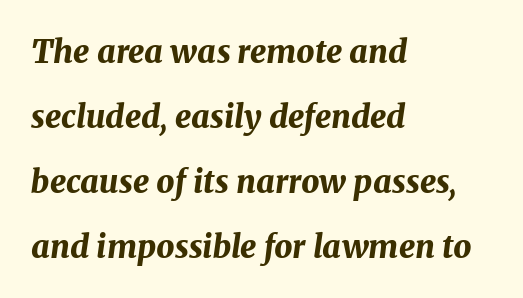
Q: Is the text bold? A: Yes.
Q: Is the text italic (slanted)? A: Yes, it leans right by about 8 degrees.
Q: Is the text underlined? A: No.
Q: How is the paragraph aligned? A: Left-aligned.
Q: Is the spacing between letters normal or unusually wide? A: Normal.
Q: Is the spacing between lines tight, normal or loose? A: Loose.
Q: Width (condensed, normal, or wide)? A: Normal.
Q: Stroke contrast? A: Medium.
Q: x-height? A: Medium.
Q: Monospaced? A: No.
